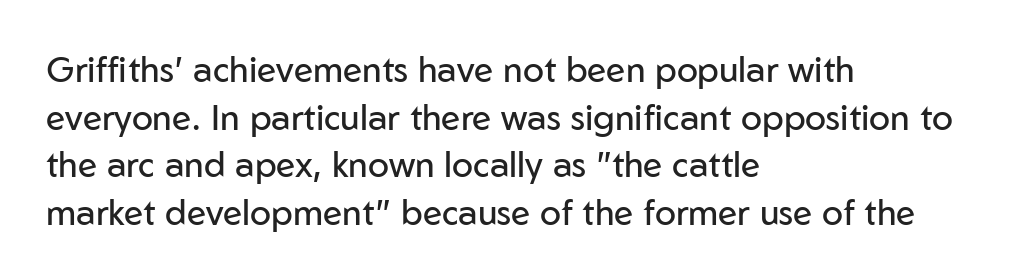
The passage shown is not underscored anywhere. Is the letter spacing exaggerated? No — it looks like the ordinary default. The face used here is proportionally spaced, like ordinary book or web type. Stems and bowls with no extra thickness — not bold.
